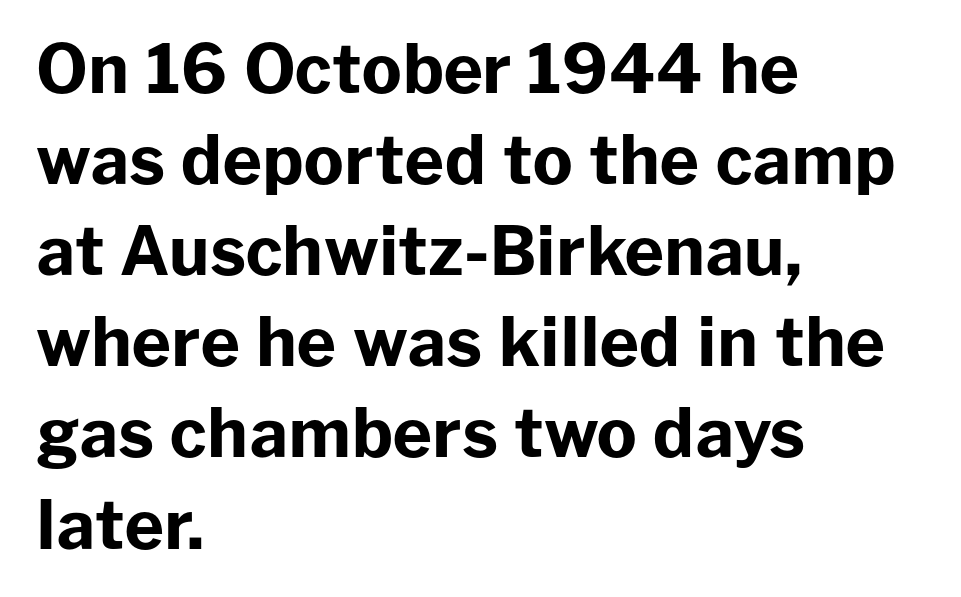
{"serif": "no", "italic": "no", "bold": "yes", "weight": "bold", "width": "normal", "stroke_contrast": "low", "x_height": "medium", "monospaced": "no", "underline": "no", "align": "left", "line_spacing": "normal", "line_spacing_ratio": 1.36, "letter_spacing": "normal", "letter_spacing_em": 0.0, "glyph_px": 67}
